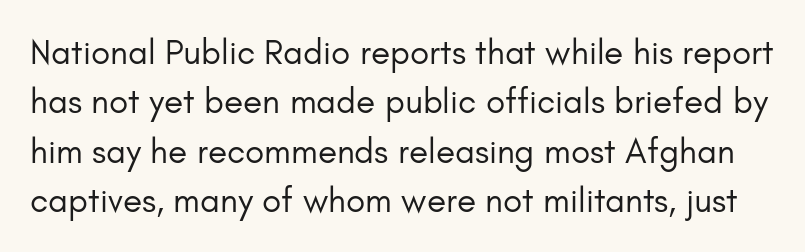
Q: Is the text bold? A: No.
Q: Is the text italic (slanted)? A: No, it is upright.
Q: Is the typeface a serif or a sans-serif typeface? A: Sans-serif.
Q: Is the text underlined? A: No.
Q: Is the spacing between letters normal or unusually wide? A: Normal.
Q: Is the spacing between lines tight, normal or loose? A: Normal.
Q: Width (condensed, normal, or wide)? A: Normal.
Q: Stroke contrast? A: Low.
Q: x-height? A: Small.
Q: Monospaced? A: No.
